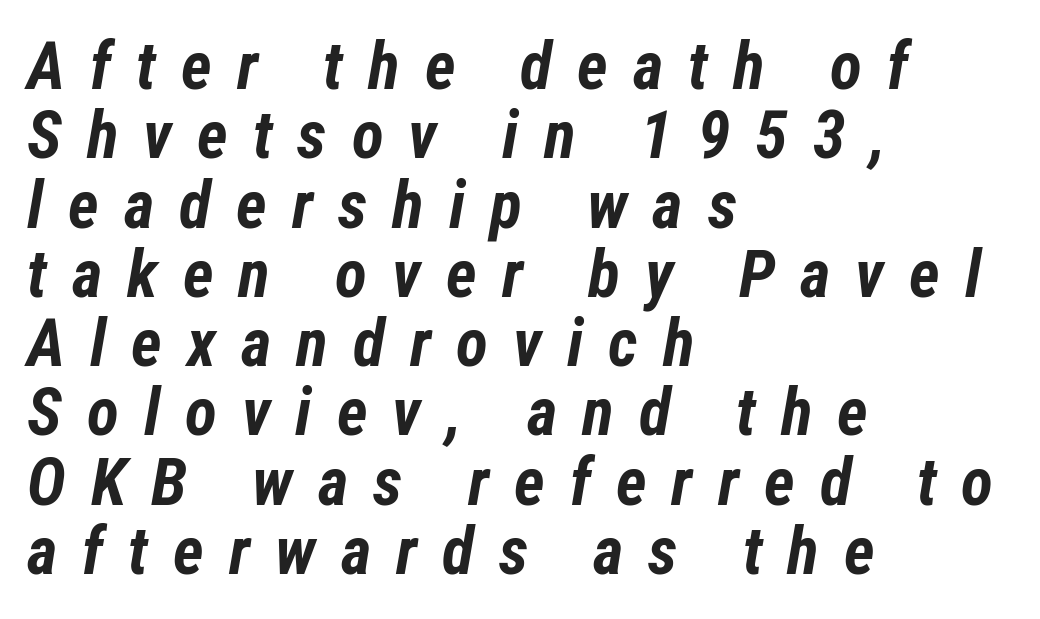
The lines in this sample share a left origin and differ only in where they stop. The face used here has a pronounced slope to its letters. Pretty heavy lettering here — definitely bold. The tracking reads as deliberately expanded to a designer's eye.
